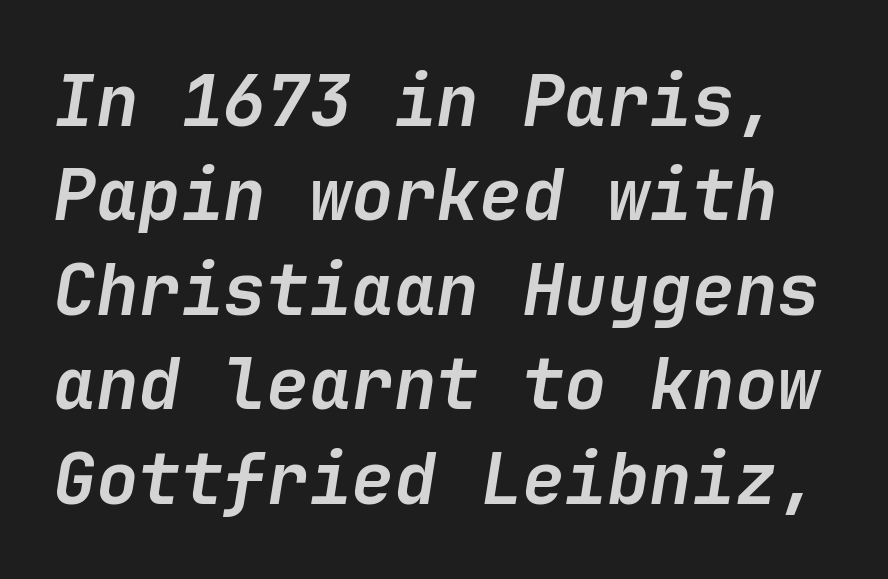
{"italic": "yes", "lean": "right", "slant_degrees": 9, "bold": "yes", "weight": "semibold", "width": "normal", "stroke_contrast": "low", "x_height": "medium", "underline": "no", "line_spacing": "normal", "line_spacing_ratio": 1.33, "letter_spacing": "normal", "letter_spacing_em": 0.0, "glyph_px": 71}
